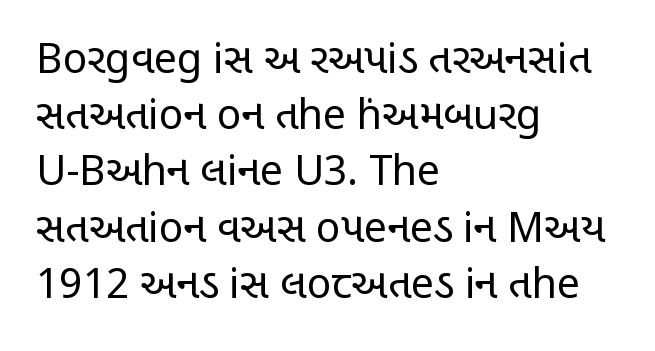
Q: Is the text bold? A: No.
Q: Is the text italic (slanted)? A: No, it is upright.
Q: Is the typeface a serif or a sans-serif typeface? A: Sans-serif.
Q: Is the text underlined? A: No.
Q: How is the paragraph aligned? A: Left-aligned.
Q: Is the spacing between letters normal or unusually wide? A: Normal.
Q: Is the spacing between lines tight, normal or loose? A: Normal.
Q: Width (condensed, normal, or wide)? A: Condensed.
Q: Stroke contrast? A: Low.
Q: x-height? A: Large.
Q: Monospaced? A: No.
